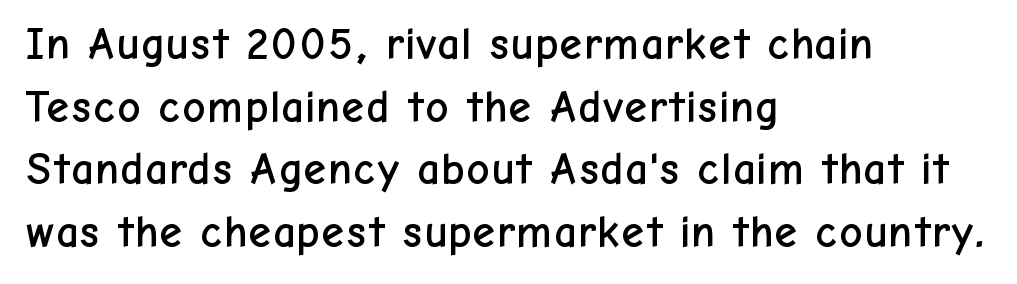
The image shows 45 px sans-serif type, upright; set left-aligned, normal line spacing (1.39x), normal letter spacing, not underlined; low stroke contrast and a medium x-height.
